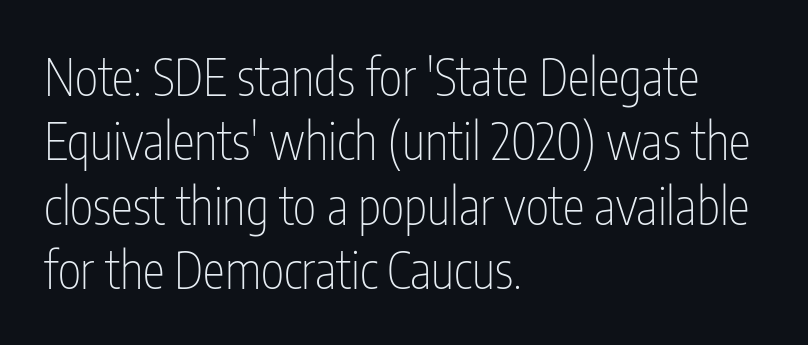
{"serif": "no", "italic": "no", "bold": "no", "weight": "thin", "width": "condensed", "stroke_contrast": "low", "x_height": "medium", "monospaced": "no", "underline": "no", "align": "left", "line_spacing": "normal", "line_spacing_ratio": 1.29, "letter_spacing": "normal", "letter_spacing_em": 0.0, "glyph_px": 50}
